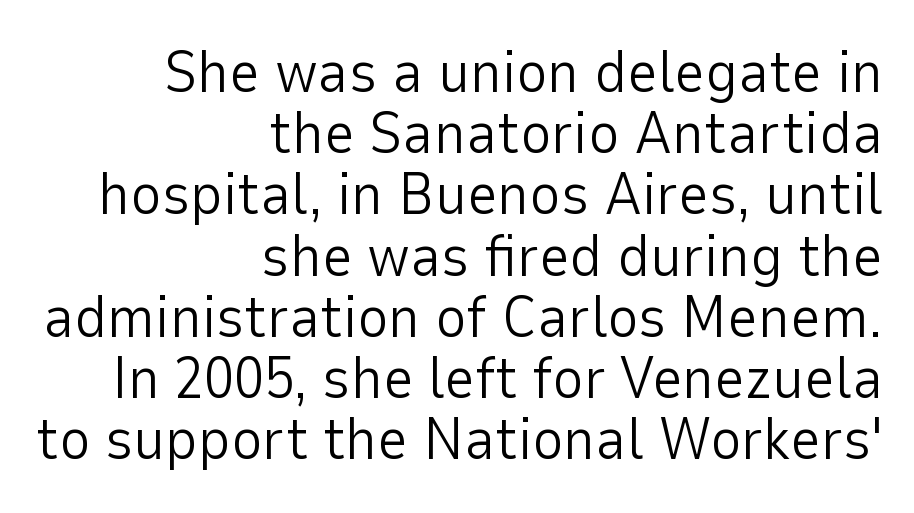
{"serif": "no", "italic": "no", "bold": "no", "weight": "light", "width": "normal", "stroke_contrast": "low", "x_height": "medium", "monospaced": "no", "underline": "no", "align": "right", "line_spacing": "tight", "line_spacing_ratio": 1.02, "letter_spacing": "normal", "letter_spacing_em": 0.0, "glyph_px": 60}
